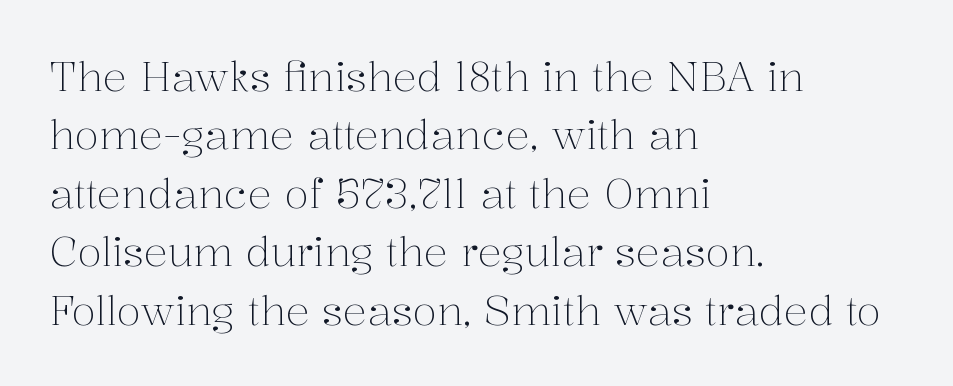
{"serif": "yes", "italic": "no", "bold": "no", "weight": "light", "width": "normal", "stroke_contrast": "medium", "x_height": "medium", "monospaced": "no", "underline": "no", "align": "left", "line_spacing": "normal", "line_spacing_ratio": 1.46, "letter_spacing": "normal", "letter_spacing_em": 0.0, "glyph_px": 40}
